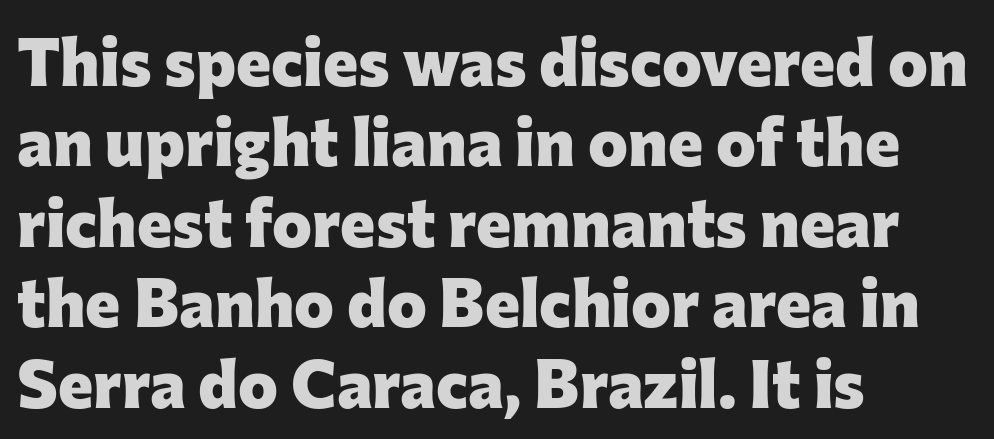
Q: Is the text bold? A: Yes.
Q: Is the text italic (slanted)? A: No, it is upright.
Q: Is the typeface a serif or a sans-serif typeface? A: Sans-serif.
Q: Is the text underlined? A: No.
Q: How is the paragraph aligned? A: Left-aligned.
Q: Is the spacing between letters normal or unusually wide? A: Normal.
Q: Width (condensed, normal, or wide)? A: Normal.
Q: Stroke contrast? A: Low.
Q: x-height? A: Medium.
Q: Monospaced? A: No.
